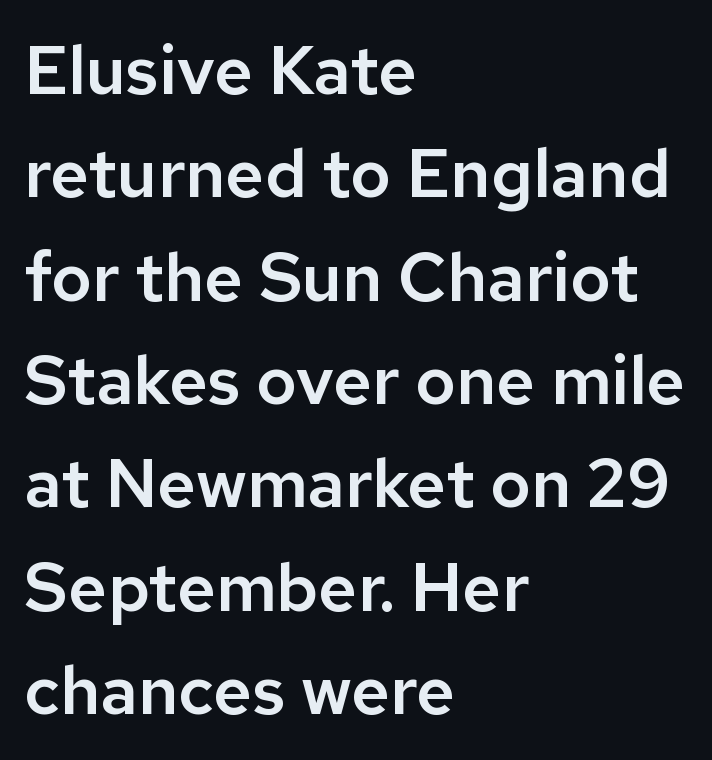
{"serif": "no", "italic": "no", "width": "normal", "stroke_contrast": "low", "x_height": "medium", "monospaced": "no", "underline": "no", "align": "left", "line_spacing": "normal", "line_spacing_ratio": 1.52, "letter_spacing": "normal", "letter_spacing_em": 0.0, "glyph_px": 68}
